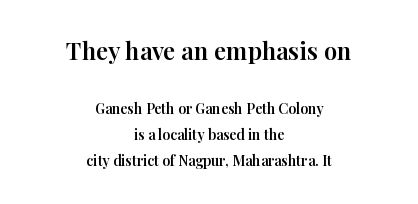
Posture: vertical. Nobody drew a line under any word here. Neither beginnings nor endings align; midpoints do. These lines keep a tight, regular rhythm from letter to letter.
